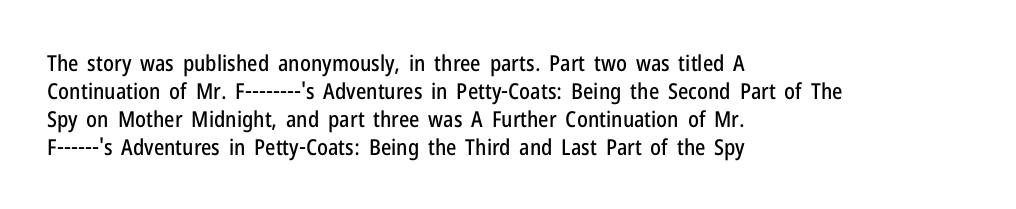
In terms of leading, this rendering sits right in the middle. Do the letters lean? They stand straight. These lines stack with their left ends in a neat column. The zone under the glyphs is completely vacant. The letters sit at their default tracking, neither squeezed nor spread.
